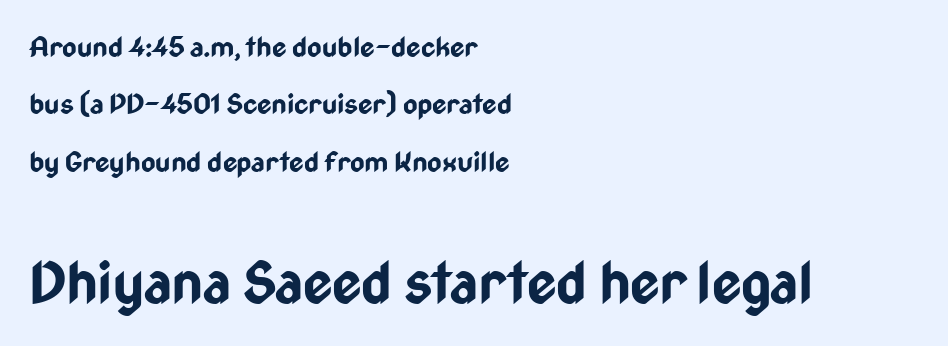
{"serif": "no", "italic": "no", "bold": "yes", "weight": "bold", "width": "condensed", "stroke_contrast": "low", "x_height": "medium", "monospaced": "no", "underline": "no", "align": "left", "line_spacing": "loose", "line_spacing_ratio": 2.05, "letter_spacing": "normal", "letter_spacing_em": 0.0, "larger_block": "second", "size_ratio": 2.04, "glyph_px": 57}
